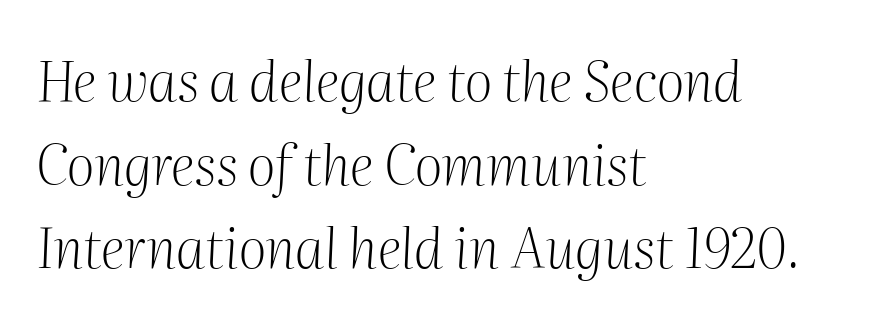
Q: Is the text bold? A: No.
Q: Is the text italic (slanted)? A: Yes, it leans right by about 2 degrees.
Q: Is the typeface a serif or a sans-serif typeface? A: Serif.
Q: Is the text underlined? A: No.
Q: How is the paragraph aligned? A: Left-aligned.
Q: Is the spacing between letters normal or unusually wide? A: Normal.
Q: Is the spacing between lines tight, normal or loose? A: Normal.
Q: Width (condensed, normal, or wide)? A: Normal.
Q: Stroke contrast? A: Medium.
Q: x-height? A: Medium.
Q: Monospaced? A: No.
